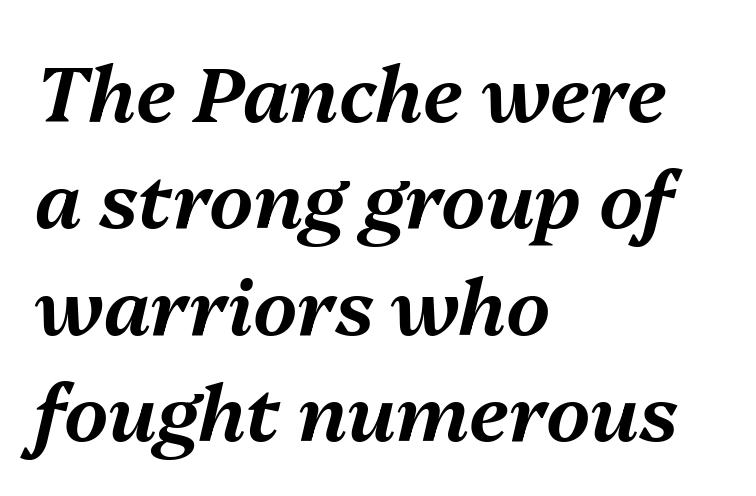
{"italic": "yes", "lean": "right", "slant_degrees": 13, "width": "normal", "stroke_contrast": "medium", "x_height": "medium", "monospaced": "no", "underline": "no", "align": "left", "line_spacing": "normal", "line_spacing_ratio": 1.38, "letter_spacing": "normal", "letter_spacing_em": 0.0, "glyph_px": 77}
